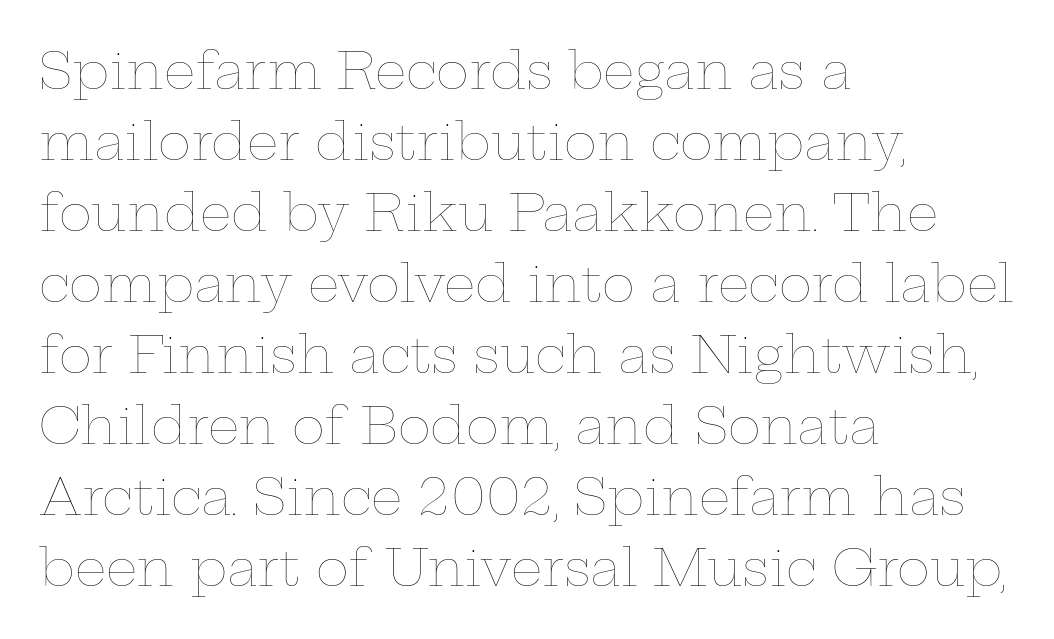
The weight would be labelled regular, book, light, or lighter still. The axis of the letterforms is exactly vertical. A typesetter would call this zero additional tracking. Underlining? Definitely not there. One glance says typical: line gaps are just what's usual. This sample has the flowing, uneven cadence of proportional lettering.
